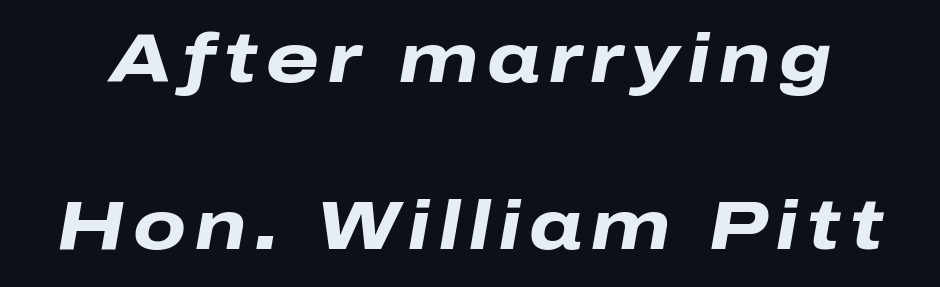
The image shows 68 px heavy, wide type, italic (leaning right); set loose line spacing (2.46x), not underlined; low stroke contrast and a medium x-height.
